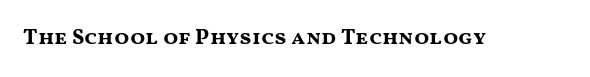
{"italic": "no", "bold": "yes", "underline": "no", "letter_spacing": "normal", "letter_spacing_em": 0.0, "glyph_px": 22}
